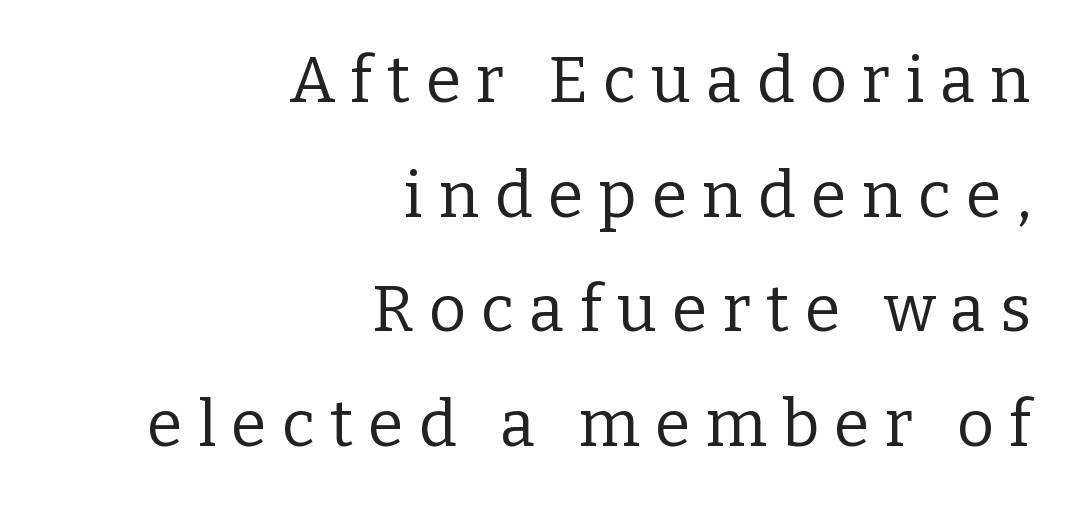
The image shows 64 px regular-weight serif type, upright; set right-aligned, line spacing 1.79x, unusually wide letter spacing (+0.24 em), not underlined; low stroke contrast and a medium x-height.
